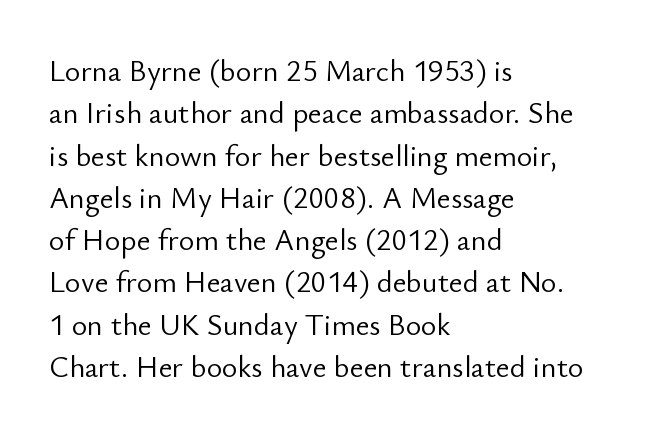
The image shows 30 px light sans-serif type, upright; set left-aligned, normal line spacing (1.41x), normal letter spacing, not underlined; low stroke contrast and a small x-height.
